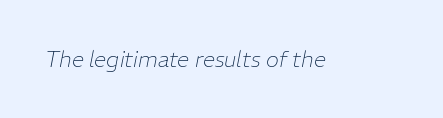
The image shows 22 px text type, italic (leaning right); set normal letter spacing, not underlined.
